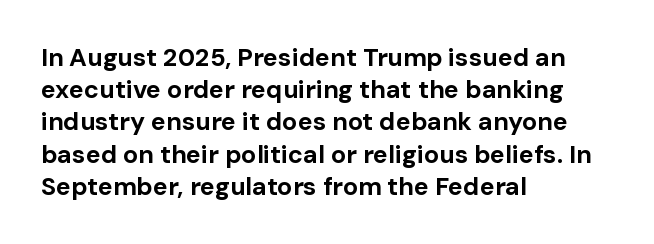
{"italic": "no", "bold": "yes", "underline": "no", "align": "left", "line_spacing": "normal", "line_spacing_ratio": 1.29, "letter_spacing": "normal", "letter_spacing_em": 0.0, "glyph_px": 25}
